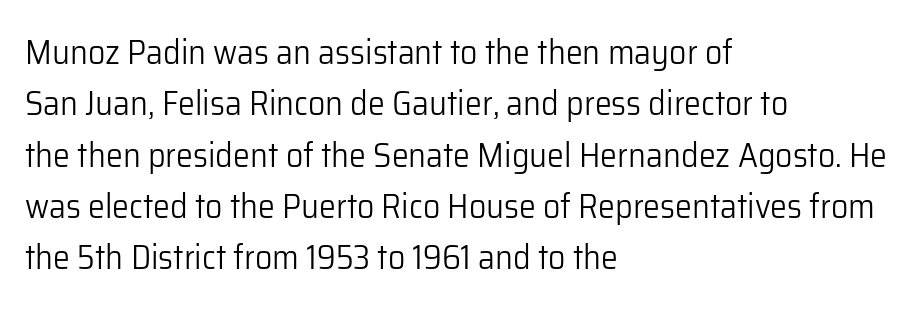
{"serif": "no", "italic": "no", "bold": "no", "weight": "light", "width": "normal", "stroke_contrast": "low", "x_height": "medium", "monospaced": "no", "underline": "no", "align": "left", "line_spacing": "normal", "line_spacing_ratio": 1.51, "letter_spacing": "normal", "letter_spacing_em": 0.0, "glyph_px": 34}
